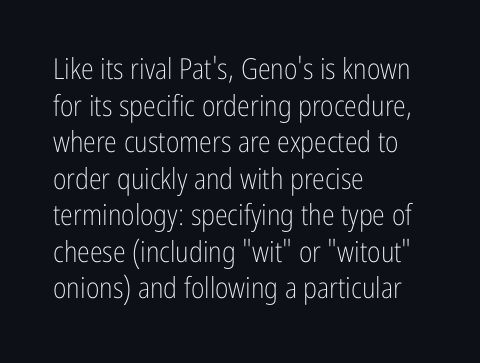
Character widths vary here, with narrow letters taking less room than wide ones. Nobody drew a line under any word here. Stems here are at most as thick as an everyday book face. No extra tracking has been applied to these lines.
